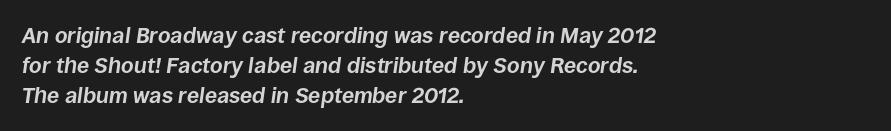
{"italic": "yes", "lean": "right", "slant_degrees": 8, "bold": "yes", "underline": "no", "align": "left", "line_spacing": "normal", "line_spacing_ratio": 1.36, "letter_spacing": "normal", "letter_spacing_em": 0.0, "glyph_px": 22}
